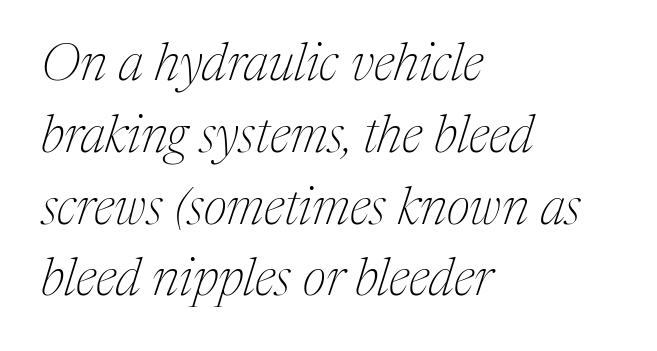
Horizontal bands of white between lines are of average thickness. In terms of letterspacing, this is plain default setting. You can tell from the footed stems that serif type was used. Typeset ragged right — the left edge is the straight one. Stroke thickness stays within the range of a standard reading face or lighter. Check the space under the baseline: it is left empty.
